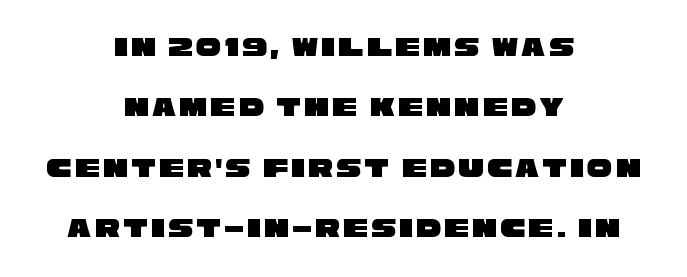
{"serif": "no", "width": "wide", "stroke_contrast": "low", "x_height": "large", "monospaced": "no", "underline": "no", "align": "center", "line_spacing": "loose", "line_spacing_ratio": 2.16, "glyph_px": 28}
